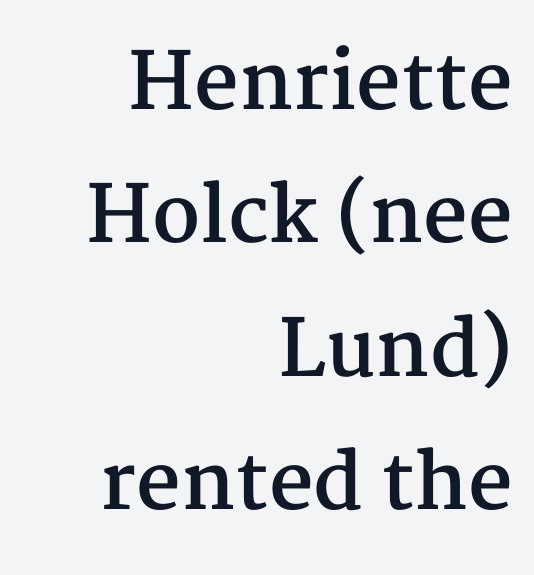
Unmarked baselines from the first word to the last. Letter spacing: default. A typesetter would call this proportional, since set widths differ per character. Strokes here are thick enough to call this a true bold.
